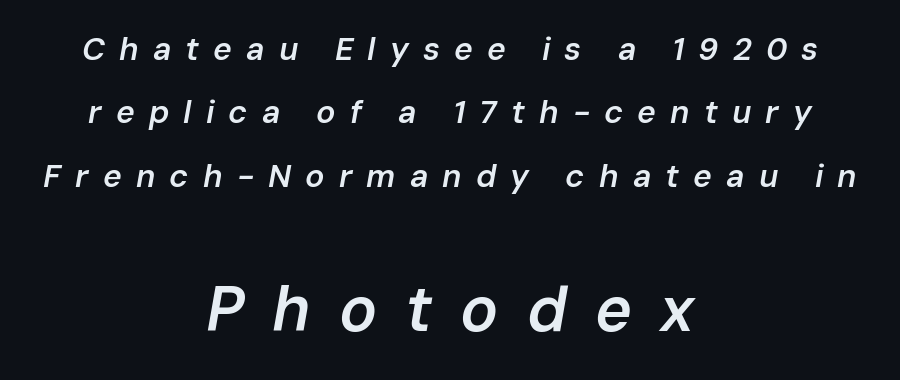
Which of the two is more prominent by size? The second, at the bottom. These lines are rendered in a variable-pitch font. These lines stack symmetrically, like a column narrowing and widening about its center. Tracking here is generous; glyphs stand well apart from one another.
